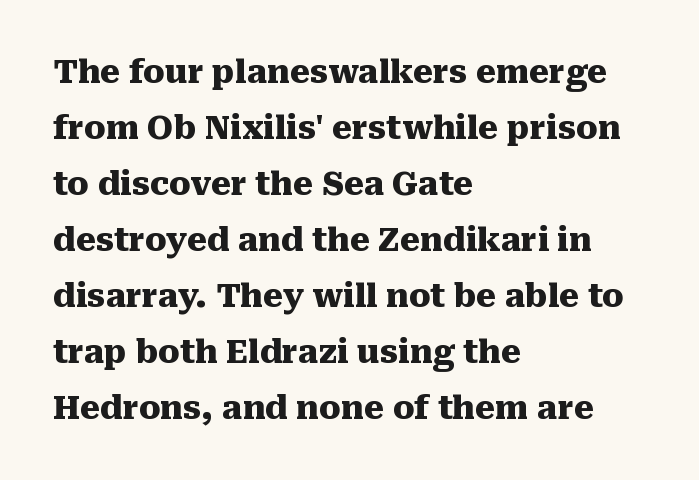
The image shows 32 px heavy serif type, upright; set left-aligned, line spacing 1.75x, normal letter spacing, not underlined; medium stroke contrast and a medium x-height.
